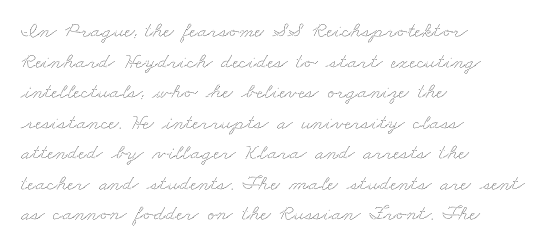
The passage shown is not underscored anywhere. Look at the tracking — it's just the regular setting, nothing added. Compared with typical paragraphs, the rows here are spaced about the same. The text block is weighted toward the left margin, trailing off unevenly rightward.
